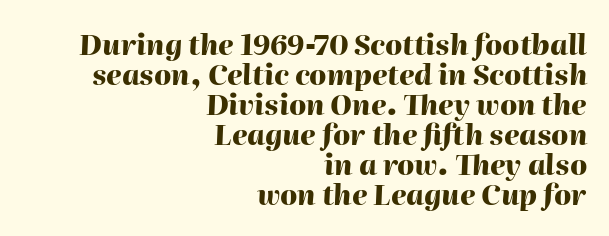
Q: Is the text bold? A: Yes.
Q: Is the text italic (slanted)? A: Yes, it leans right by about 2 degrees.
Q: Is the text underlined? A: No.
Q: How is the paragraph aligned? A: Right-aligned.
Q: Is the spacing between letters normal or unusually wide? A: Normal.
Q: Is the spacing between lines tight, normal or loose? A: Tight.
Q: Width (condensed, normal, or wide)? A: Normal.
Q: Stroke contrast? A: High.
Q: x-height? A: Medium.
Q: Monospaced? A: No.
